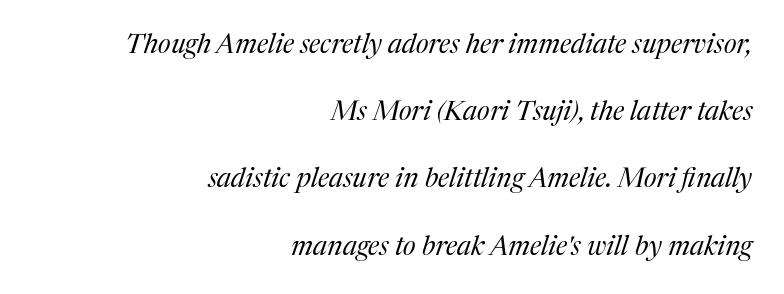
Q: Is the text bold? A: No.
Q: Is the text italic (slanted)? A: Yes, it leans right by about 17 degrees.
Q: Is the text underlined? A: No.
Q: How is the paragraph aligned? A: Right-aligned.
Q: Is the spacing between letters normal or unusually wide? A: Normal.
Q: Is the spacing between lines tight, normal or loose? A: Loose.
